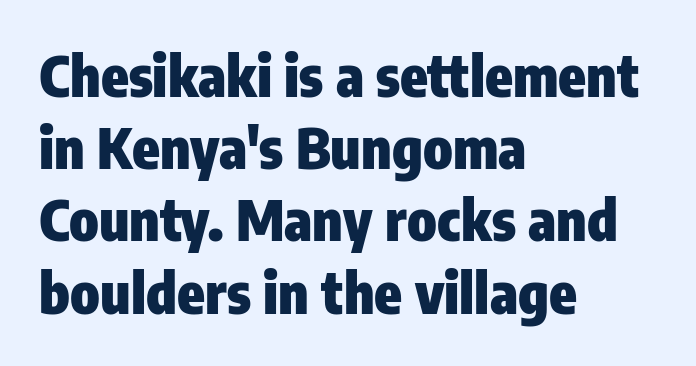
Q: Is the text bold? A: Yes.
Q: Is the text italic (slanted)? A: No, it is upright.
Q: Is the typeface a serif or a sans-serif typeface? A: Sans-serif.
Q: Is the text underlined? A: No.
Q: How is the paragraph aligned? A: Left-aligned.
Q: Is the spacing between letters normal or unusually wide? A: Normal.
Q: Is the spacing between lines tight, normal or loose? A: Normal.
Q: Width (condensed, normal, or wide)? A: Condensed.
Q: Stroke contrast? A: Low.
Q: x-height? A: Medium.
Q: Monospaced? A: No.
